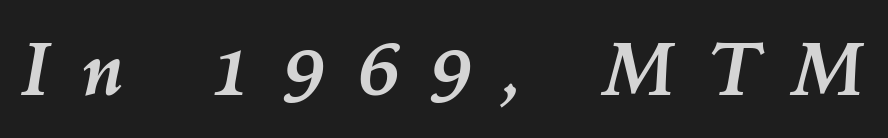
{"italic": "yes", "lean": "right", "slant_degrees": 10, "bold": "yes", "weight": "semibold", "width": "normal", "stroke_contrast": "medium", "x_height": "medium", "monospaced": "no", "underline": "no", "letter_spacing": "wide", "letter_spacing_em": 0.41, "glyph_px": 74}
